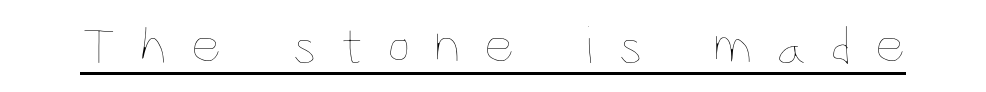
Upright lettering throughout. The font is comparable to plain body text, perhaps lighter. This sample has the flowing, uneven cadence of proportional lettering. The tracking reads as deliberately expanded to a designer's eye.
